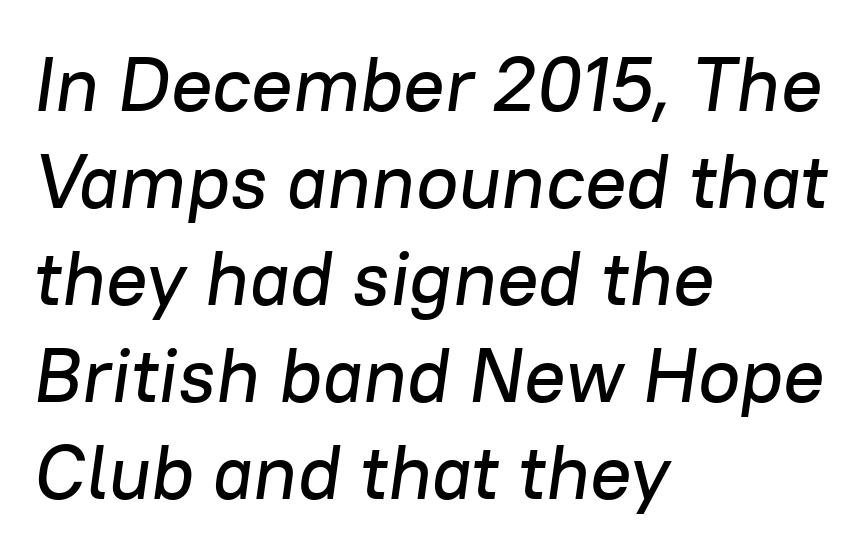
Q: Is the text italic (slanted)? A: Yes, it leans right by about 8 degrees.
Q: Is the text underlined? A: No.
Q: How is the paragraph aligned? A: Left-aligned.
Q: Is the spacing between letters normal or unusually wide? A: Normal.
Q: Is the spacing between lines tight, normal or loose? A: Normal.
Q: Width (condensed, normal, or wide)? A: Normal.
Q: Stroke contrast? A: Low.
Q: x-height? A: Medium.
Q: Monospaced? A: No.
